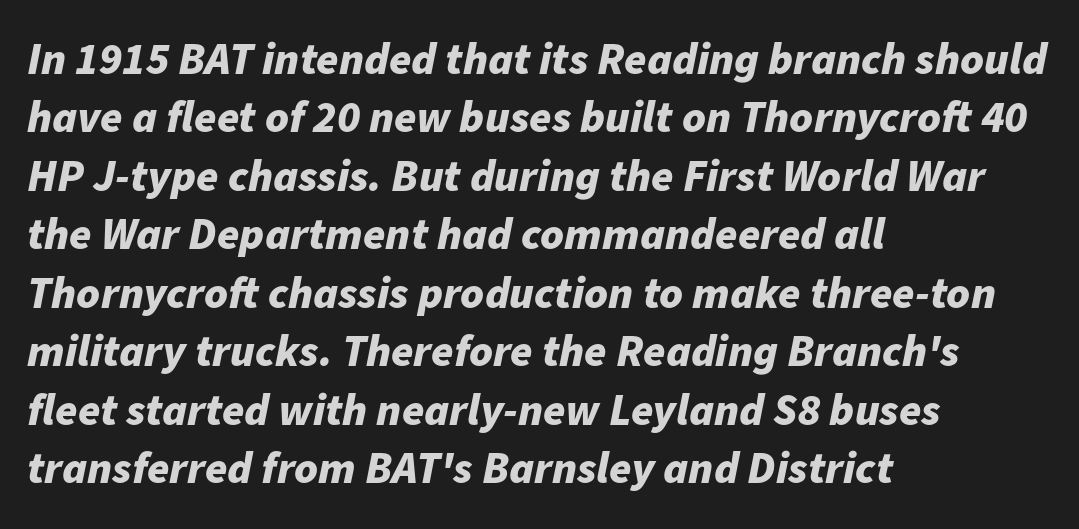
The image shows 45 px bold type, italic (leaning right); set left-aligned, normal line spacing (1.3x), normal letter spacing, not underlined; low stroke contrast and a medium x-height.
